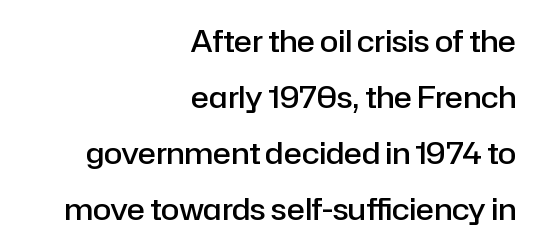
Q: Is the text bold? A: Semi-bold.
Q: Is the text italic (slanted)? A: No, it is upright.
Q: Is the typeface a serif or a sans-serif typeface? A: Sans-serif.
Q: Is the text underlined? A: No.
Q: How is the paragraph aligned? A: Right-aligned.
Q: Is the spacing between letters normal or unusually wide? A: Normal.
Q: Width (condensed, normal, or wide)? A: Normal.
Q: Stroke contrast? A: Low.
Q: x-height? A: Medium.
Q: Monospaced? A: No.
